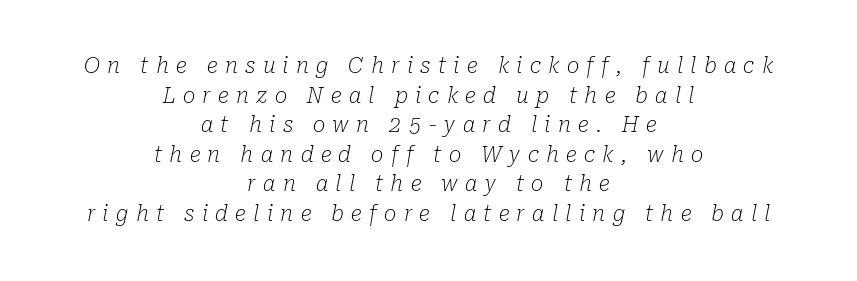
{"italic": "yes", "lean": "right", "slant_degrees": 10, "bold": "no", "underline": "no", "align": "center", "line_spacing": "normal", "line_spacing_ratio": 1.41, "letter_spacing": "wide", "letter_spacing_em": 0.35, "glyph_px": 21}
